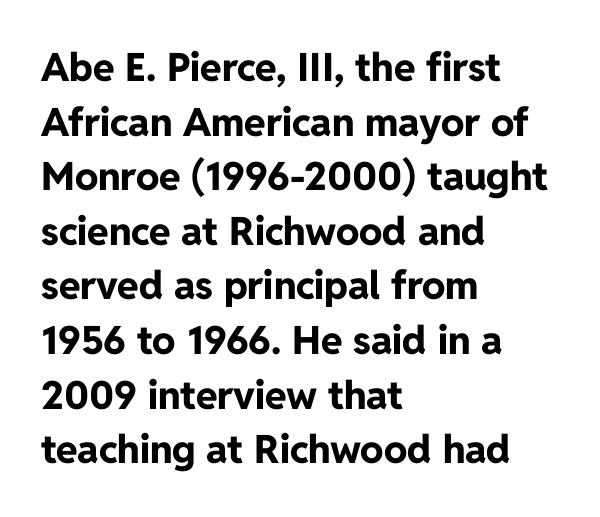
The image shows 39 px bold sans-serif type, upright; set left-aligned, normal line spacing (1.4x), normal letter spacing, not underlined; low stroke contrast and a medium x-height.
